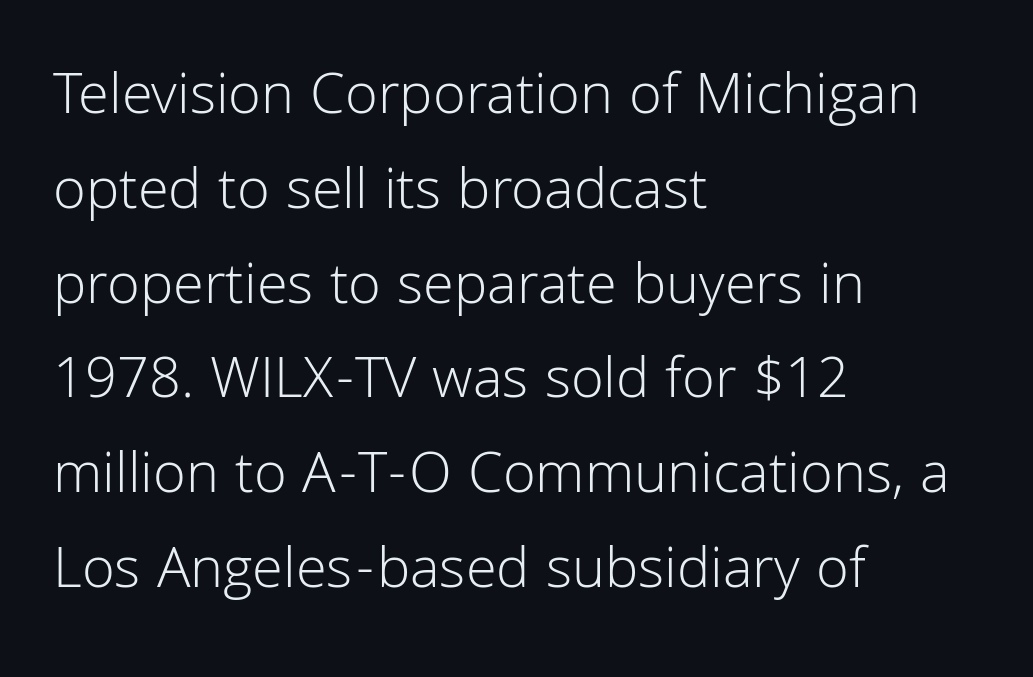
{"serif": "no", "italic": "no", "bold": "no", "weight": "light", "width": "normal", "stroke_contrast": "low", "x_height": "medium", "monospaced": "no", "underline": "no", "align": "left", "line_spacing": "normal", "line_spacing_ratio": 1.58, "letter_spacing": "normal", "letter_spacing_em": 0.0, "glyph_px": 60}
